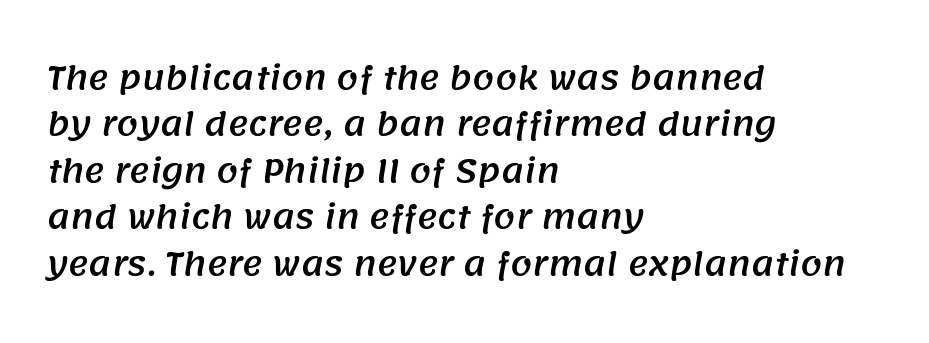
Q: Is the typeface a serif or a sans-serif typeface? A: Sans-serif.
Q: Is the text underlined? A: No.
Q: How is the paragraph aligned? A: Left-aligned.
Q: Is the spacing between letters normal or unusually wide? A: Normal.
Q: Is the spacing between lines tight, normal or loose? A: Normal.
Q: Width (condensed, normal, or wide)? A: Normal.
Q: Stroke contrast? A: Medium.
Q: x-height? A: Large.
Q: Monospaced? A: No.
